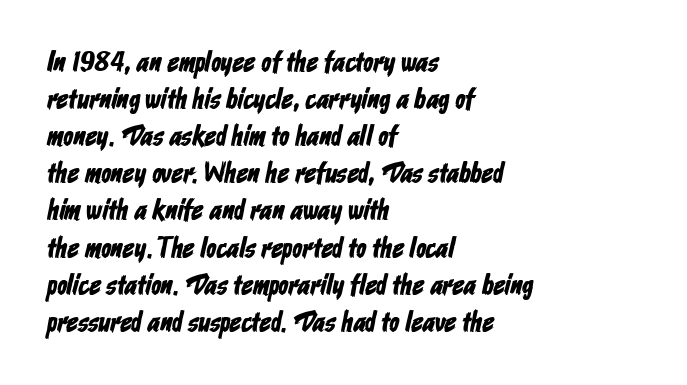
The image shows 29 px condensed sans-serif type; set left-aligned, normal line spacing (1.28x), normal letter spacing, not underlined; low stroke contrast and a medium x-height.
